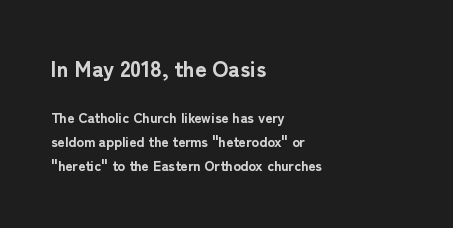
The font's upright variant was chosen for this text. Block one is the big one; block two sits smaller underneath. Just letters on the line, the space beneath them empty. Teacher's note: observe the even left margin — that is flush-left alignment.
